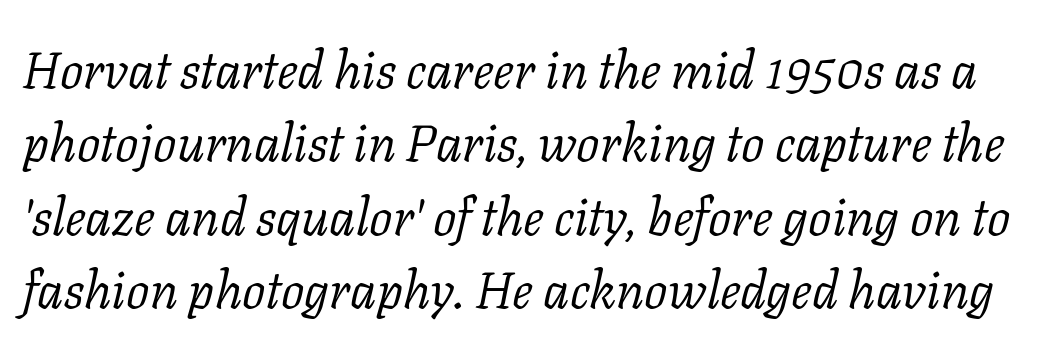
Style check: oblique. The passage shown is typeset with a serif family. Looks like regular typesetting: each glyph gets only the width it needs. This sample uses plain, unmodified letter spacing. No heavy texture on the line: the type isn't bold. Leading: standard.
